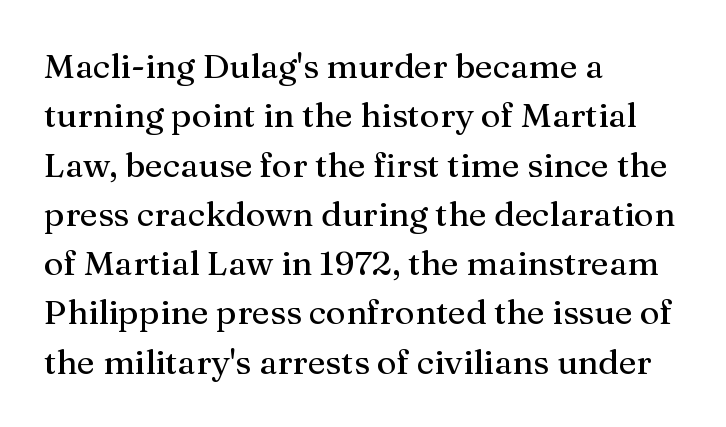
{"serif": "yes", "italic": "no", "width": "normal", "stroke_contrast": "medium", "x_height": "medium", "monospaced": "no", "underline": "no", "align": "left", "line_spacing": "normal", "line_spacing_ratio": 1.45, "letter_spacing": "normal", "letter_spacing_em": 0.0, "glyph_px": 34}
